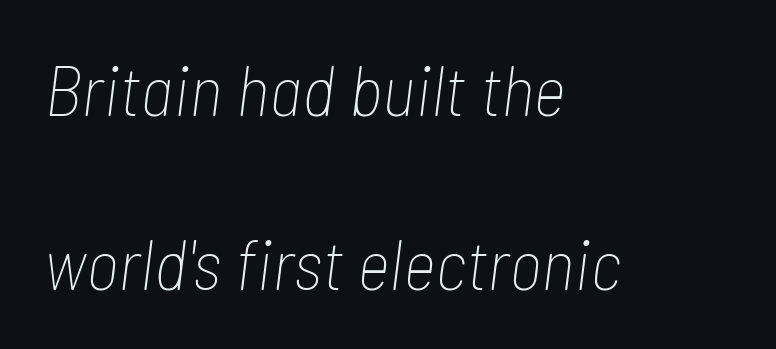
{"italic": "yes", "lean": "right", "slant_degrees": 7, "bold": "no", "weight": "thin", "width": "condensed", "stroke_contrast": "low", "x_height": "medium", "monospaced": "no", "underline": "no", "align": "left", "line_spacing": "loose", "line_spacing_ratio": 2.41, "letter_spacing": "normal", "letter_spacing_em": 0.0, "glyph_px": 72}
